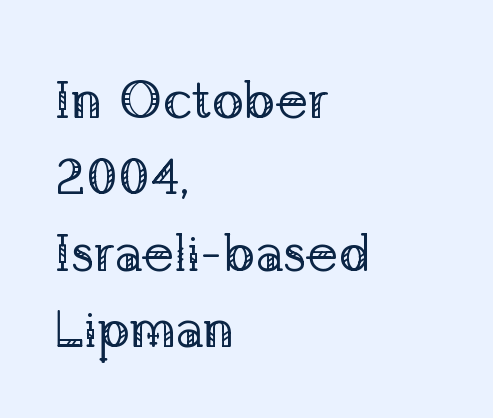
Q: Is the text bold? A: No.
Q: Is the text italic (slanted)? A: No, it is upright.
Q: Is the typeface a serif or a sans-serif typeface? A: Serif.
Q: Is the text underlined? A: No.
Q: How is the paragraph aligned? A: Left-aligned.
Q: Is the spacing between letters normal or unusually wide? A: Normal.
Q: Is the spacing between lines tight, normal or loose? A: Normal.
Q: Width (condensed, normal, or wide)? A: Normal.
Q: Stroke contrast? A: Low.
Q: x-height? A: Medium.
Q: Monospaced? A: No.
